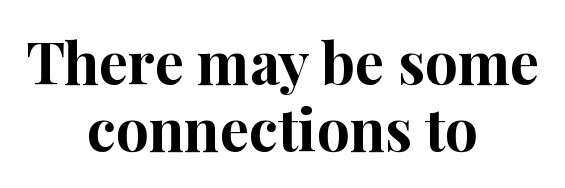
The image shows 58 px bold serif type, upright; set centered, line spacing 1.16x, normal letter spacing, not underlined; high stroke contrast and a medium x-height.
